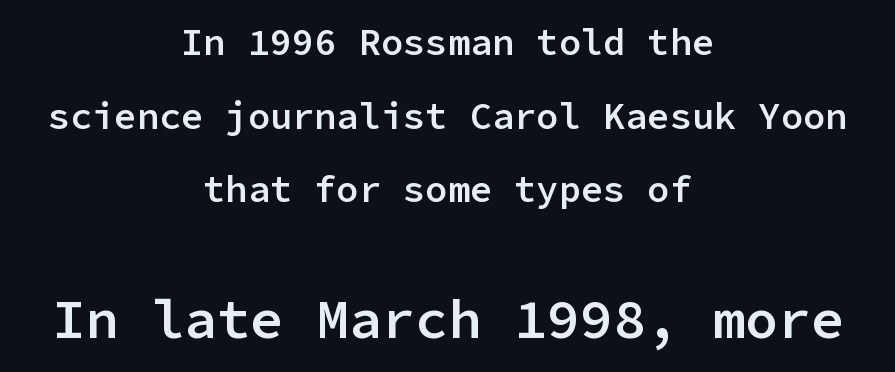
{"serif": "no", "italic": "no", "bold": "semi", "weight": "semibold", "width": "normal", "stroke_contrast": "low", "x_height": "medium", "monospaced": "yes", "underline": "no", "align": "center", "line_spacing": "loose", "line_spacing_ratio": 1.99, "letter_spacing": "normal", "letter_spacing_em": 0.0, "larger_block": "second", "size_ratio": 1.49, "glyph_px": 55}
